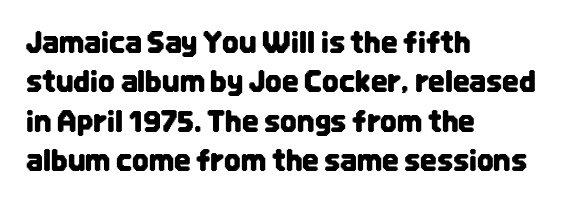
Q: Is the text italic (slanted)? A: No, it is upright.
Q: Is the typeface a serif or a sans-serif typeface? A: Sans-serif.
Q: Is the text underlined? A: No.
Q: How is the paragraph aligned? A: Left-aligned.
Q: Is the spacing between letters normal or unusually wide? A: Normal.
Q: Is the spacing between lines tight, normal or loose? A: Normal.
Q: Width (condensed, normal, or wide)? A: Condensed.
Q: Stroke contrast? A: Low.
Q: x-height? A: Large.
Q: Monospaced? A: No.
